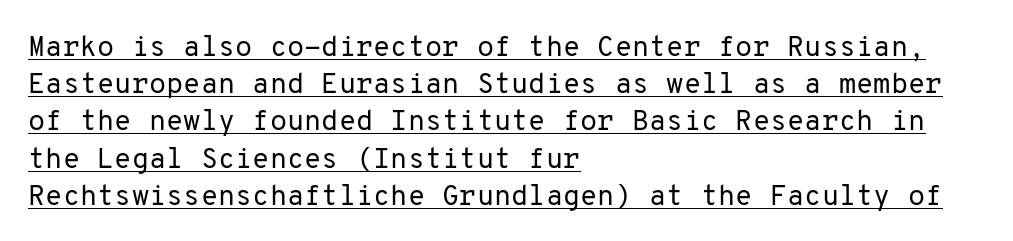
{"serif": "no", "italic": "no", "bold": "no", "weight": "regular", "width": "normal", "stroke_contrast": "low", "x_height": "medium", "monospaced": "yes", "underline": "yes", "align": "left", "line_spacing": "normal", "line_spacing_ratio": 1.33, "letter_spacing": "normal", "letter_spacing_em": 0.0, "glyph_px": 28}
